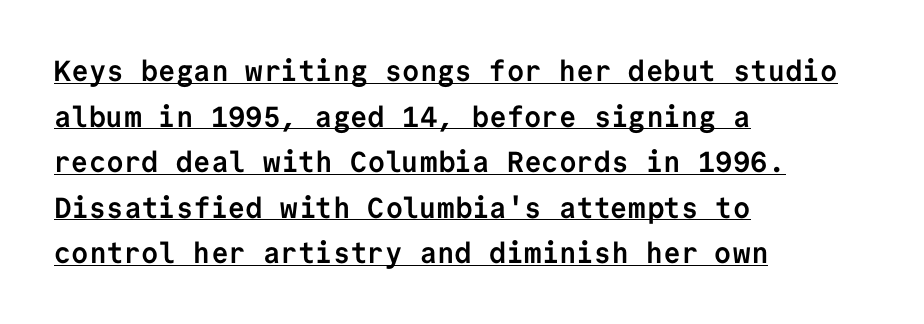
Q: Is the text bold? A: Yes.
Q: Is the text italic (slanted)? A: No, it is upright.
Q: Is the typeface a serif or a sans-serif typeface? A: Sans-serif.
Q: Is the text underlined? A: Yes.
Q: How is the paragraph aligned? A: Left-aligned.
Q: Is the spacing between letters normal or unusually wide? A: Normal.
Q: Is the spacing between lines tight, normal or loose? A: Normal.
Q: Width (condensed, normal, or wide)? A: Normal.
Q: Stroke contrast? A: Low.
Q: x-height? A: Medium.
Q: Monospaced? A: Yes.
